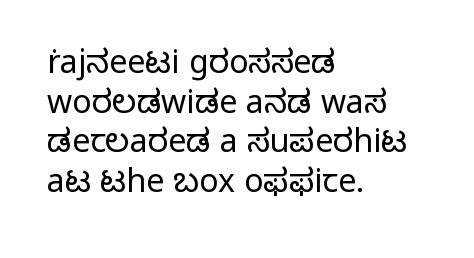
Q: Is the text bold? A: No.
Q: Is the text italic (slanted)? A: No, it is upright.
Q: Is the typeface a serif or a sans-serif typeface? A: Sans-serif.
Q: Is the text underlined? A: No.
Q: How is the paragraph aligned? A: Left-aligned.
Q: Is the spacing between letters normal or unusually wide? A: Normal.
Q: Width (condensed, normal, or wide)? A: Normal.
Q: Stroke contrast? A: Low.
Q: x-height? A: Medium.
Q: Monospaced? A: No.
